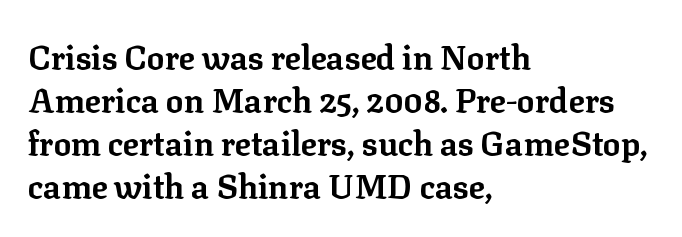
{"serif": "yes", "italic": "no", "bold": "yes", "weight": "bold", "width": "normal", "stroke_contrast": "low", "x_height": "medium", "monospaced": "no", "underline": "no", "align": "left", "line_spacing": "normal", "line_spacing_ratio": 1.3, "letter_spacing": "normal", "letter_spacing_em": 0.0, "glyph_px": 33}
